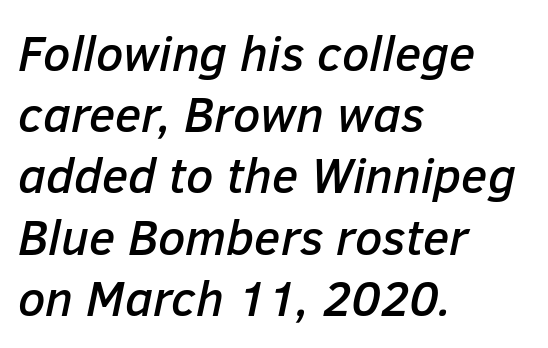
{"italic": "yes", "lean": "right", "slant_degrees": 12, "width": "normal", "stroke_contrast": "low", "x_height": "medium", "monospaced": "no", "underline": "no", "align": "left", "line_spacing": "normal", "line_spacing_ratio": 1.25, "letter_spacing": "normal", "letter_spacing_em": 0.0, "glyph_px": 49}
